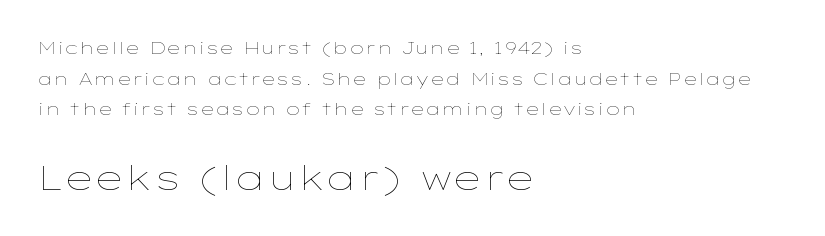
Q: Is the text bold? A: No.
Q: Is the text italic (slanted)? A: No, it is upright.
Q: Is the text underlined? A: No.
Q: How is the paragraph aligned? A: Left-aligned.
Q: Is the spacing between letters normal or unusually wide? A: Normal.
Q: Which block of text is set in a larger size, the first (top) or the second (bottom)? A: The second (bottom) one.
Q: Width (condensed, normal, or wide)? A: Wide.
Q: Stroke contrast? A: Low.
Q: x-height? A: Medium.
Q: Monospaced? A: No.
